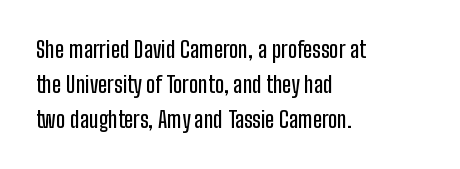
The vertical gap from one line to the next is medium. In terms of posture, this sample is upright. The ragged edge is on the right, which tells us the setting is flush left. Look at the tracking — it's just the regular setting, nothing added. Only glyphs here, with clear space below each row.
